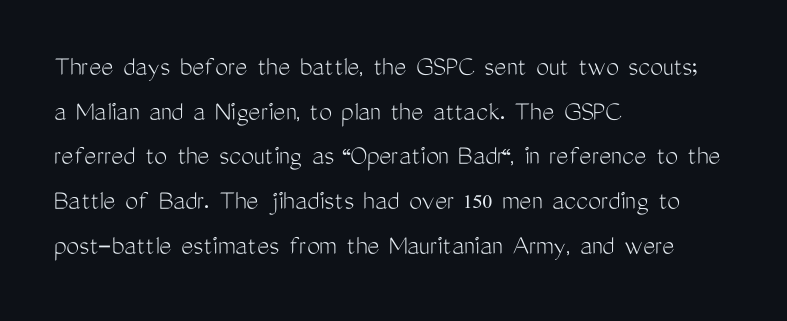
The image shows 29 px light, condensed sans-serif type, upright; set left-aligned, normal line spacing (1.54x), normal letter spacing, not underlined; medium stroke contrast and a medium x-height.
